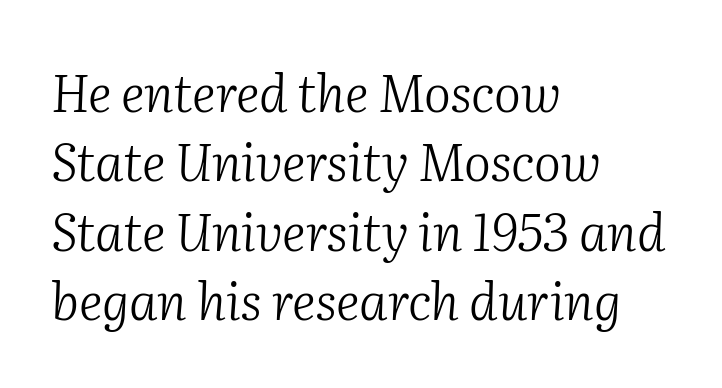
Rendered with sloped, italic letterforms. What stands out about the letter spacing? Nothing — it is the standard amount. Examine the stroke ends and you'll spot serifs. Varying glyph widths throughout — classic text-font behaviour. Horizontal bands of white between lines are of average thickness.
